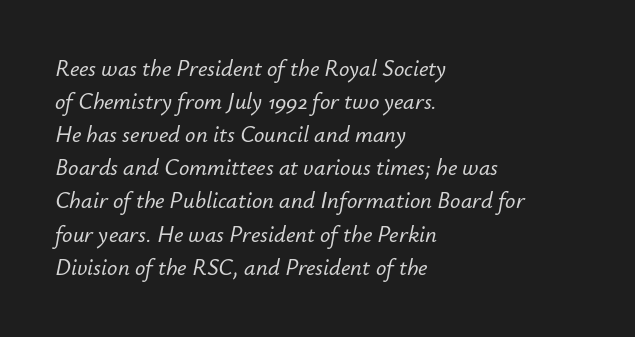
The image shows 23 px text type, italic (leaning right); set left-aligned, normal line spacing (1.44x), normal letter spacing, not underlined.
